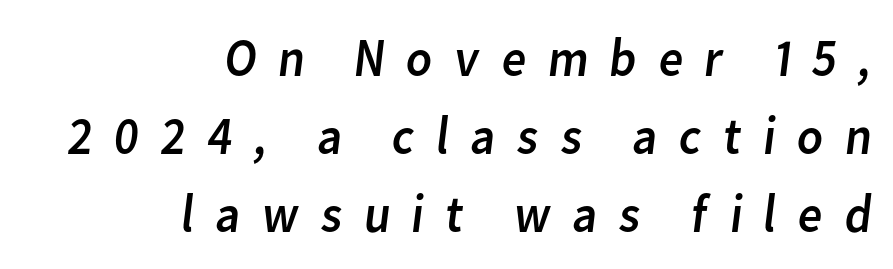
{"serif": "no", "bold": "no", "weight": "regular", "width": "normal", "stroke_contrast": "low", "x_height": "medium", "monospaced": "no", "underline": "no", "align": "right", "line_spacing": "normal", "line_spacing_ratio": 1.44, "letter_spacing": "wide", "letter_spacing_em": 0.36, "glyph_px": 54}
